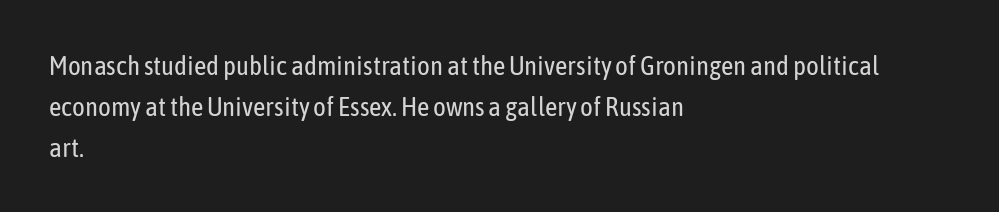
The passage shown stacks its lines at a standard gap. Plain, unruled lines of type. Summary of weight: not heavy and not bold. The rendering keeps characters at their native spacing. Notice how the stems are strictly vertical — no italics here.
